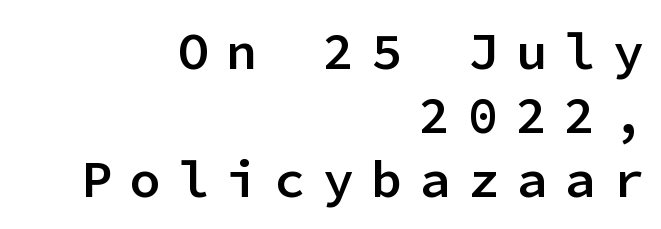
Q: Is the text bold? A: Semi-bold.
Q: Is the text italic (slanted)? A: No, it is upright.
Q: Is the typeface a serif or a sans-serif typeface? A: Sans-serif.
Q: Is the text underlined? A: No.
Q: How is the paragraph aligned? A: Right-aligned.
Q: Is the spacing between letters normal or unusually wide? A: Unusually wide.
Q: Width (condensed, normal, or wide)? A: Normal.
Q: Stroke contrast? A: Low.
Q: x-height? A: Medium.
Q: Monospaced? A: Yes.
